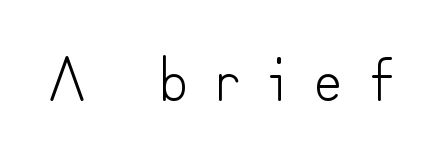
Q: Is the text bold? A: No.
Q: Is the text italic (slanted)? A: No, it is upright.
Q: Is the typeface a serif or a sans-serif typeface? A: Sans-serif.
Q: Is the text underlined? A: No.
Q: Is the spacing between letters normal or unusually wide? A: Unusually wide.
Q: Width (condensed, normal, or wide)? A: Normal.
Q: Stroke contrast? A: Low.
Q: x-height? A: Small.
Q: Monospaced? A: No.
